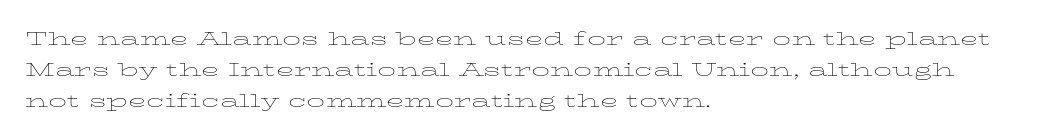
Q: Is the text bold? A: No.
Q: Is the text italic (slanted)? A: No, it is upright.
Q: Is the text underlined? A: No.
Q: How is the paragraph aligned? A: Left-aligned.
Q: Is the spacing between letters normal or unusually wide? A: Normal.
Q: Is the spacing between lines tight, normal or loose? A: Normal.
